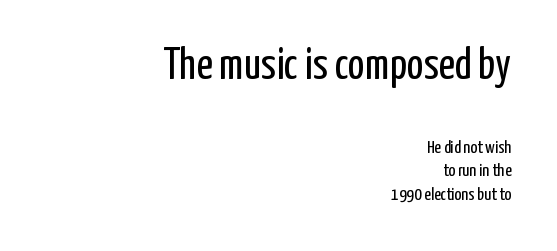
The image shows 44 px regular-weight, condensed sans-serif type, upright; set right-aligned, normal line spacing (1.31x), normal letter spacing, not underlined; the first (top) block is 2.44x larger; low stroke contrast and a medium x-height.
